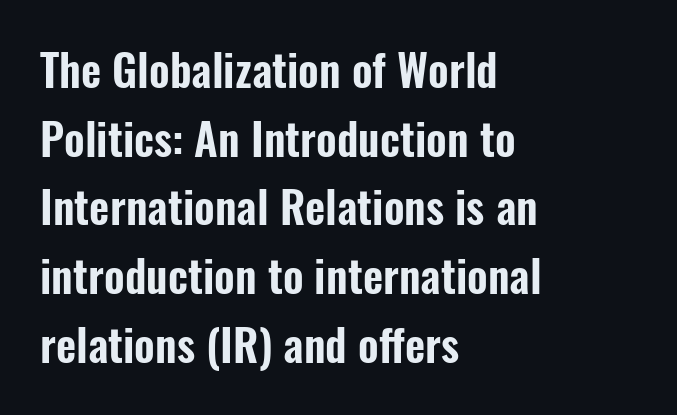
Honestly, the letter spacing is just normal — you wouldn't notice it. Upright lettering throughout. The space beneath each line is pristine and unruled. Nope, no serifs anywhere on these letters. A typesetter would call this proportional, since set widths differ per character. Line spacing here is normal.
